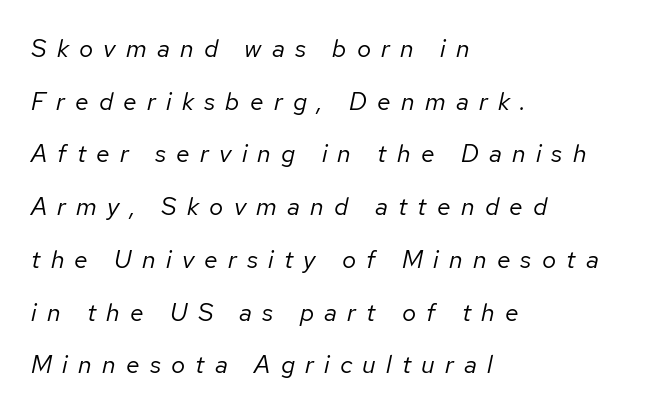
Weight: in the light-to-regular range. Is there much room between lines? Yes — plenty of vertical air separates them. Tracking here is generous; glyphs stand well apart from one another. The whole block is typeset with a tilt. Has an underline been added? It has not.
